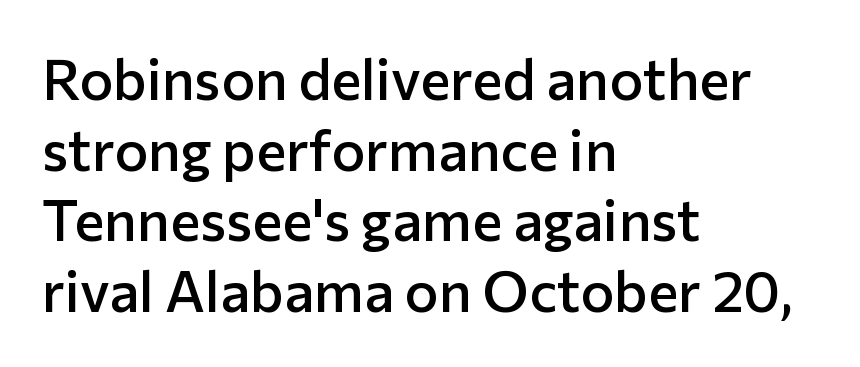
The image shows 57 px semibold sans-serif type, upright; set left-aligned, line spacing 1.24x, normal letter spacing, not underlined; low stroke contrast and a medium x-height.
